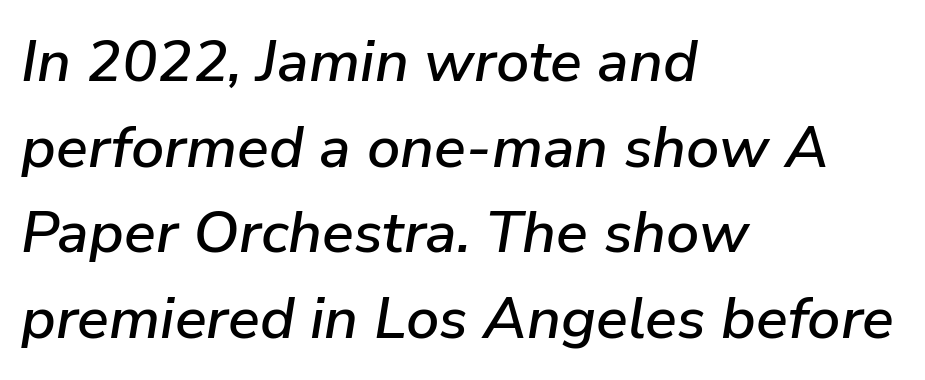
{"italic": "yes", "lean": "right", "slant_degrees": 9, "width": "normal", "stroke_contrast": "low", "x_height": "medium", "monospaced": "no", "underline": "no", "align": "left", "line_spacing": "normal", "line_spacing_ratio": 1.45, "letter_spacing": "normal", "letter_spacing_em": 0.0, "glyph_px": 59}
